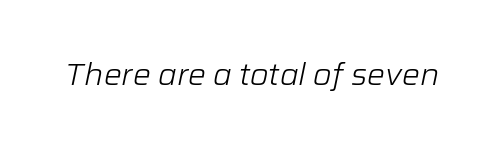
Q: Is the text bold? A: No.
Q: Is the text italic (slanted)? A: Yes, it leans right by about 12 degrees.
Q: Is the text underlined? A: No.
Q: Is the spacing between letters normal or unusually wide? A: Normal.
Q: Width (condensed, normal, or wide)? A: Normal.
Q: Stroke contrast? A: Low.
Q: x-height? A: Medium.
Q: Monospaced? A: No.
